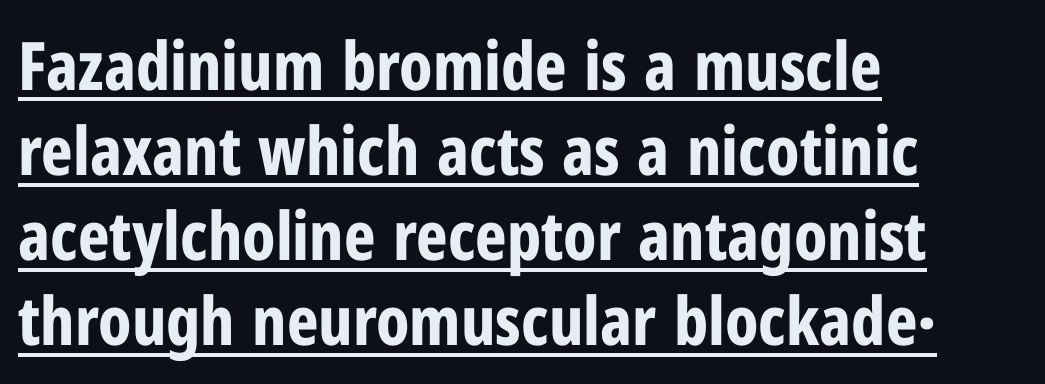
Q: Is the text bold? A: Yes.
Q: Is the text italic (slanted)? A: No, it is upright.
Q: Is the typeface a serif or a sans-serif typeface? A: Sans-serif.
Q: Is the text underlined? A: Yes.
Q: How is the paragraph aligned? A: Left-aligned.
Q: Is the spacing between letters normal or unusually wide? A: Normal.
Q: Is the spacing between lines tight, normal or loose? A: Normal.
Q: Width (condensed, normal, or wide)? A: Condensed.
Q: Stroke contrast? A: Low.
Q: x-height? A: Medium.
Q: Monospaced? A: No.
